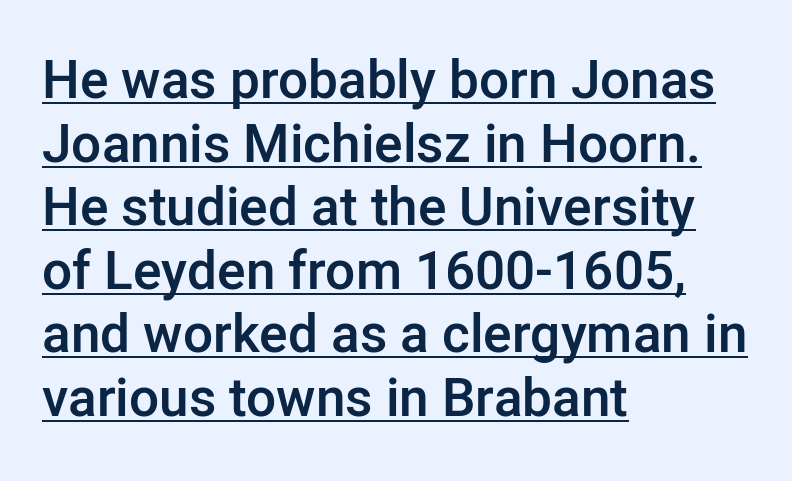
The image shows 53 px semibold sans-serif type, upright; set left-aligned, line spacing 1.2x, normal letter spacing, underlined; low stroke contrast and a medium x-height.
